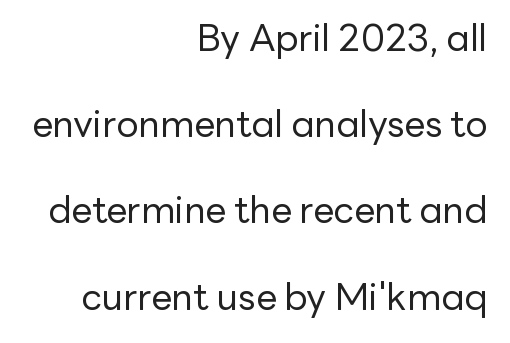
The image shows 37 px regular-weight sans-serif type, upright; set right-aligned, loose line spacing (2.33x), normal letter spacing, not underlined; low stroke contrast and a medium x-height.
